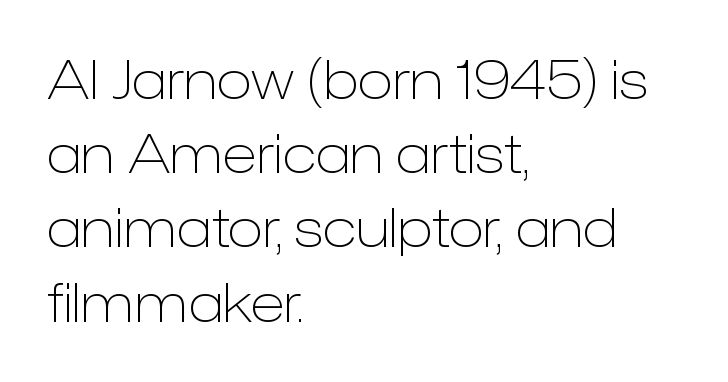
The image shows 53 px light sans-serif type, upright; set left-aligned, normal line spacing (1.4x), normal letter spacing, not underlined; low stroke contrast and a medium x-height.
